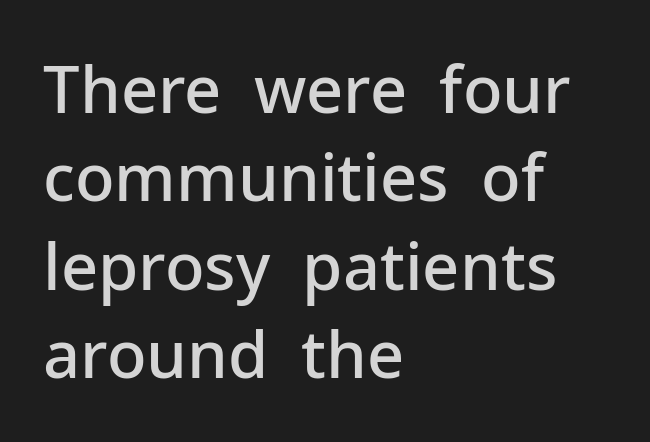
The image shows 65 px semibold sans-serif type, upright; set left-aligned, normal line spacing (1.36x), normal letter spacing, not underlined; low stroke contrast and a medium x-height.
